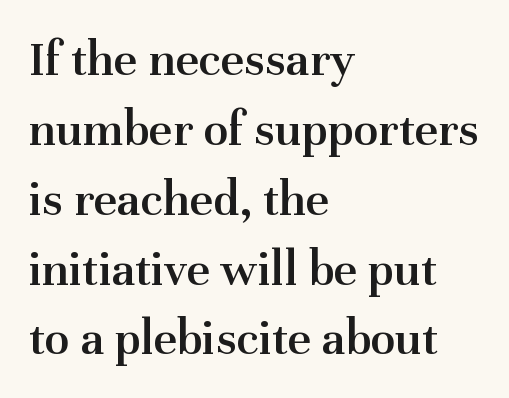
Q: Is the text bold? A: Semi-bold.
Q: Is the text italic (slanted)? A: No, it is upright.
Q: Is the typeface a serif or a sans-serif typeface? A: Serif.
Q: Is the text underlined? A: No.
Q: How is the paragraph aligned? A: Left-aligned.
Q: Is the spacing between letters normal or unusually wide? A: Normal.
Q: Is the spacing between lines tight, normal or loose? A: Normal.
Q: Width (condensed, normal, or wide)? A: Normal.
Q: Stroke contrast? A: Medium.
Q: x-height? A: Medium.
Q: Monospaced? A: No.
